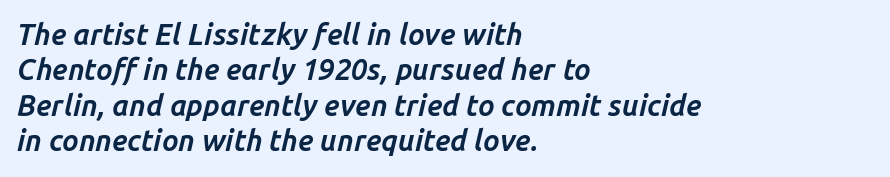
{"italic": "yes", "lean": "right", "slant_degrees": 14, "bold": "yes", "weight": "bold", "width": "normal", "stroke_contrast": "low", "x_height": "medium", "monospaced": "no", "underline": "no", "align": "left", "line_spacing_ratio": 1.22, "letter_spacing": "normal", "letter_spacing_em": 0.0, "glyph_px": 29}
